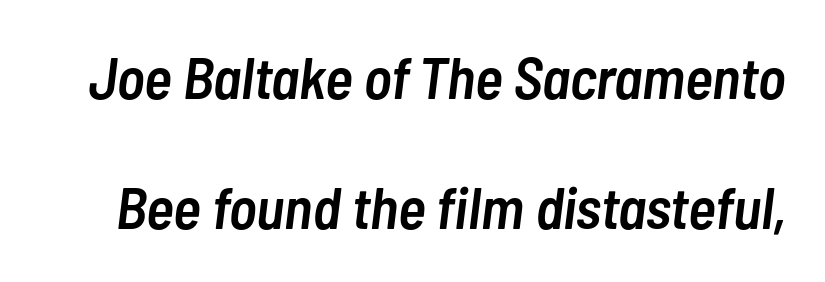
Q: Is the text bold? A: Semi-bold.
Q: Is the text italic (slanted)? A: Yes, it leans right by about 7 degrees.
Q: Is the text underlined? A: No.
Q: Is the spacing between letters normal or unusually wide? A: Normal.
Q: Is the spacing between lines tight, normal or loose? A: Loose.
Q: Width (condensed, normal, or wide)? A: Condensed.
Q: Stroke contrast? A: Low.
Q: x-height? A: Medium.
Q: Monospaced? A: No.
